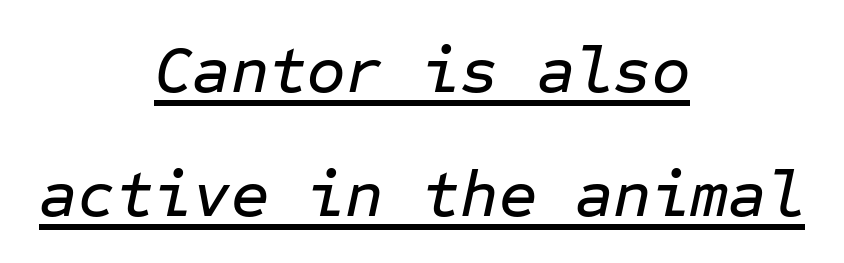
You can see a thin bar hugging the bottom of the glyphs. Fixed-width glyphs throughout — classic coding-font behaviour. A typesetter would mark this as italic. In terms of letterspacing, this is plain default setting. The typesetter chose a symmetrical, centered arrangement here.
